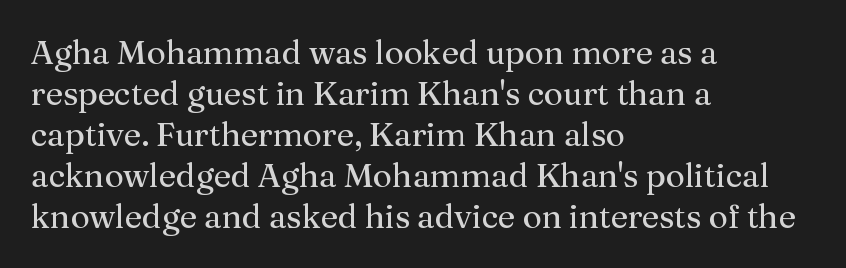
The image shows 33 px regular-weight serif type, upright; set left-aligned, line spacing 1.24x, normal letter spacing, not underlined; medium stroke contrast and a medium x-height.
